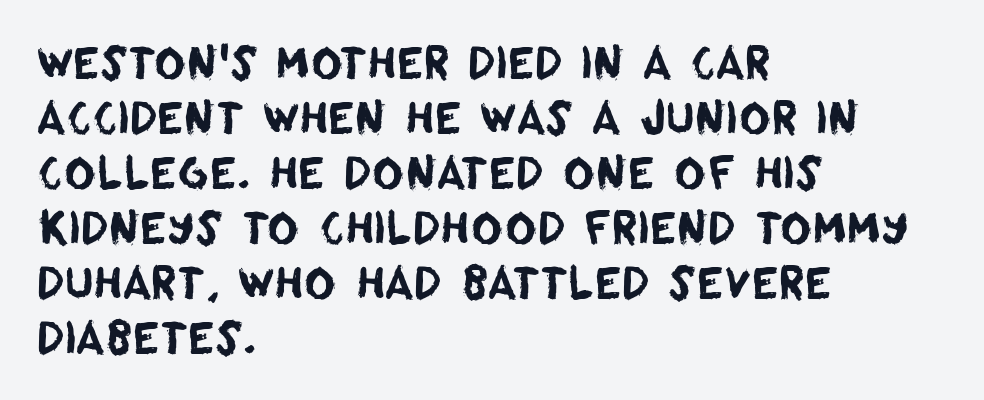
{"serif": "no", "width": "normal", "stroke_contrast": "low", "x_height": "large", "monospaced": "no", "underline": "no", "align": "left", "line_spacing": "normal", "line_spacing_ratio": 1.28, "letter_spacing": "normal", "letter_spacing_em": 0.0, "glyph_px": 43}
